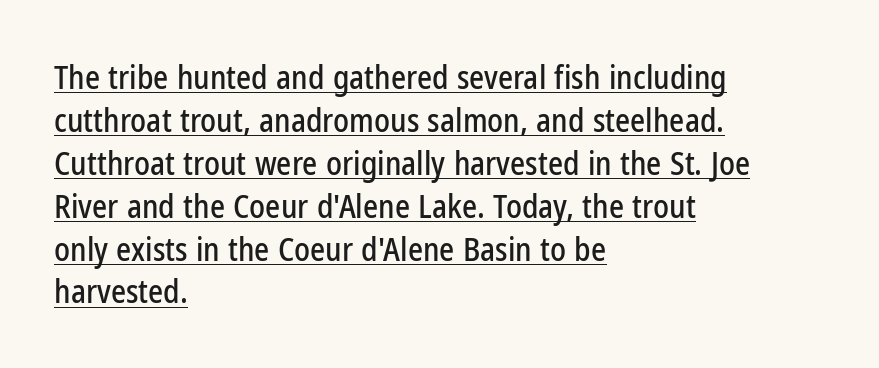
Q: Is the text italic (slanted)? A: No, it is upright.
Q: Is the typeface a serif or a sans-serif typeface? A: Sans-serif.
Q: Is the text underlined? A: Yes.
Q: How is the paragraph aligned? A: Left-aligned.
Q: Is the spacing between letters normal or unusually wide? A: Normal.
Q: Is the spacing between lines tight, normal or loose? A: Normal.
Q: Width (condensed, normal, or wide)? A: Condensed.
Q: Stroke contrast? A: Low.
Q: x-height? A: Medium.
Q: Monospaced? A: No.
